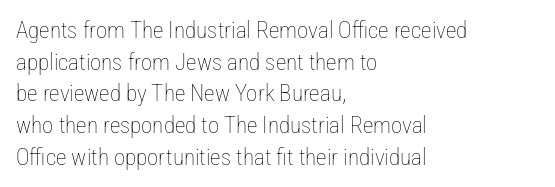
A roman cut, with each character standing at attention. Line spacing here is normal. The text block is weighted toward the left margin, trailing off unevenly rightward. Lines of text with bare space underneath. Nothing unusual about the tracking: characters are spaced as the font intends. A quiet, ordinary-to-light weight characterises the typeface.
